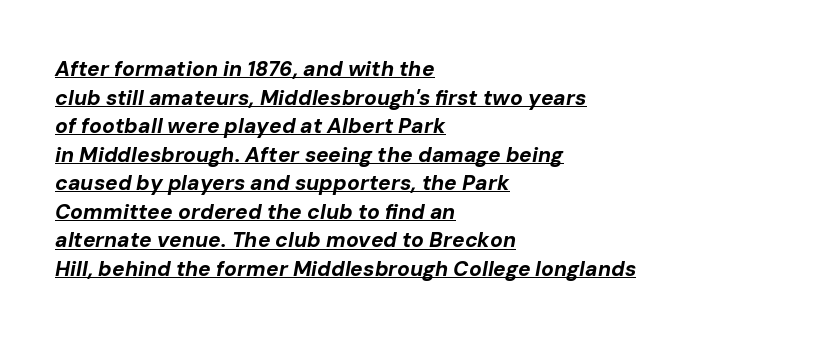
Set as a true bold cut, around the 700 mark. The face used here appears with an underline applied. Would a proofreader flag this as italicized? Yes. Notice how the passage keeps a crisp vertical edge on the left only.
